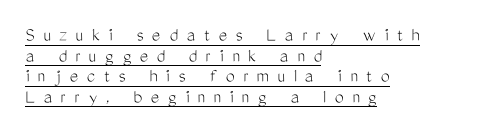
Q: Is the text bold? A: No.
Q: Is the text italic (slanted)? A: No, it is upright.
Q: Is the text underlined? A: Yes.
Q: How is the paragraph aligned? A: Left-aligned.
Q: Is the spacing between letters normal or unusually wide? A: Unusually wide.
Q: Is the spacing between lines tight, normal or loose? A: Tight.
